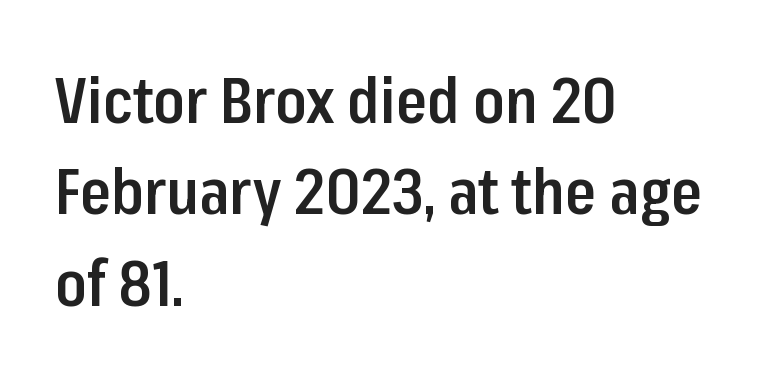
{"serif": "no", "italic": "no", "bold": "semi", "weight": "semibold", "width": "condensed", "stroke_contrast": "low", "x_height": "medium", "monospaced": "no", "underline": "no", "align": "left", "line_spacing": "normal", "line_spacing_ratio": 1.45, "letter_spacing": "normal", "letter_spacing_em": 0.0, "glyph_px": 63}
